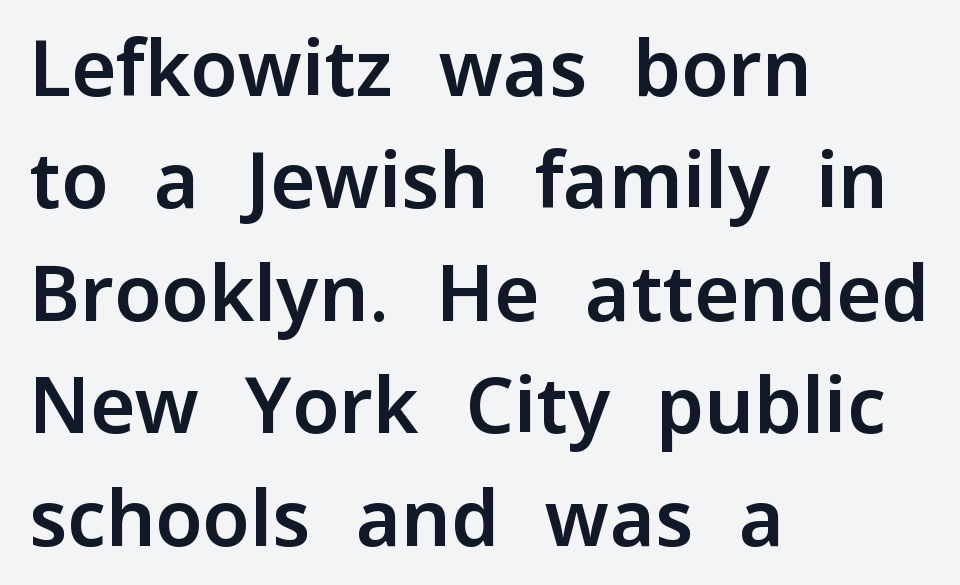
{"serif": "no", "italic": "no", "width": "normal", "stroke_contrast": "low", "x_height": "medium", "monospaced": "no", "underline": "no", "align": "left", "line_spacing": "normal", "line_spacing_ratio": 1.46, "letter_spacing": "normal", "letter_spacing_em": 0.0, "glyph_px": 77}
